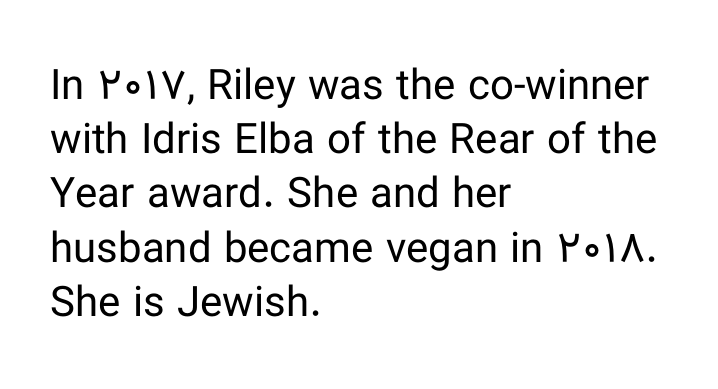
{"serif": "no", "italic": "no", "bold": "no", "weight": "regular", "width": "normal", "stroke_contrast": "low", "x_height": "medium", "monospaced": "no", "underline": "no", "align": "left", "line_spacing": "normal", "line_spacing_ratio": 1.29, "letter_spacing": "normal", "letter_spacing_em": 0.0, "glyph_px": 42}
